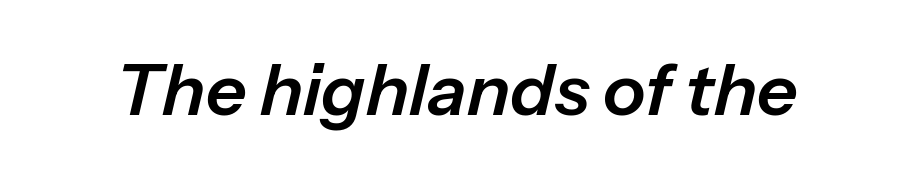
Q: Is the text italic (slanted)? A: Yes, it leans right by about 13 degrees.
Q: Is the text underlined? A: No.
Q: Is the spacing between letters normal or unusually wide? A: Normal.
Q: Width (condensed, normal, or wide)? A: Normal.
Q: Stroke contrast? A: Low.
Q: x-height? A: Medium.
Q: Monospaced? A: No.
